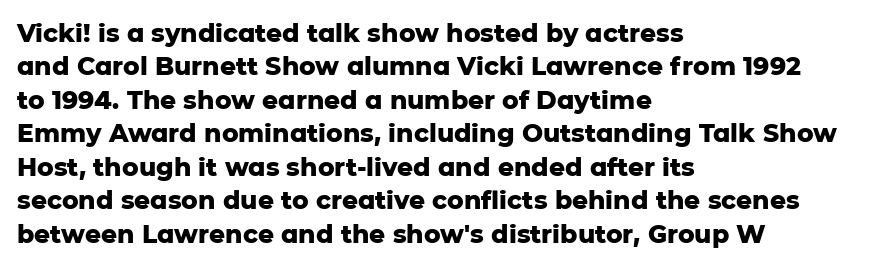
{"italic": "no", "bold": "yes", "underline": "no", "align": "left", "line_spacing": "normal", "line_spacing_ratio": 1.34, "letter_spacing": "normal", "letter_spacing_em": 0.0, "glyph_px": 25}
